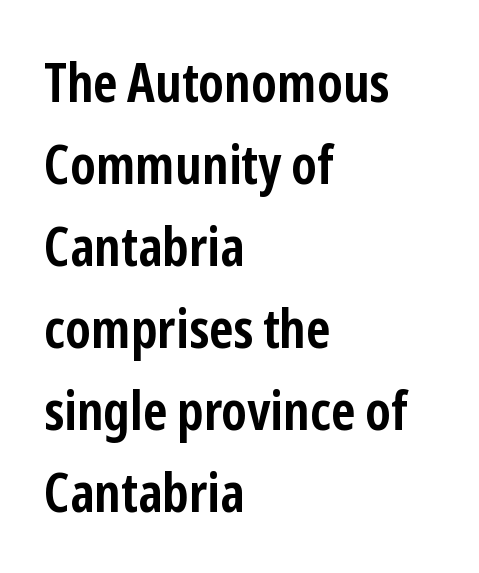
Looks like regular typesetting: each glyph gets only the width it needs. Where is the straight margin? On the left. No word sits above an underline. The gaps between neighbouring characters are ordinary and unremarkable.
